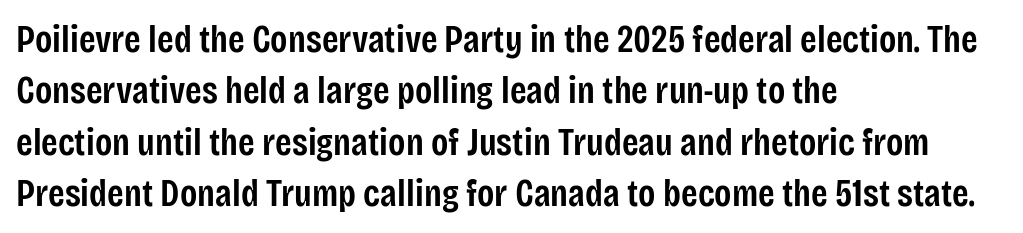
The image shows 38 px semibold, condensed sans-serif type, upright; set left-aligned, normal line spacing (1.35x), normal letter spacing, not underlined; low stroke contrast and a large x-height.
